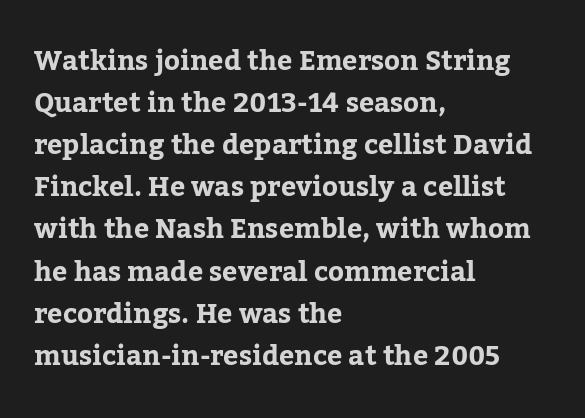
Q: Is the text bold? A: Yes.
Q: Is the text italic (slanted)? A: No, it is upright.
Q: Is the text underlined? A: No.
Q: How is the paragraph aligned? A: Left-aligned.
Q: Is the spacing between letters normal or unusually wide? A: Normal.
Q: Is the spacing between lines tight, normal or loose? A: Normal.
